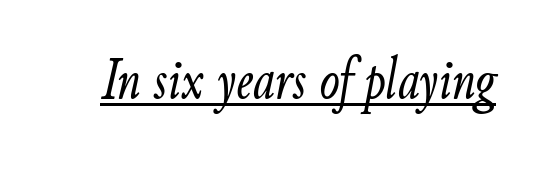
{"italic": "yes", "lean": "right", "slant_degrees": 9, "bold": "no", "weight": "light", "width": "condensed", "stroke_contrast": "low", "x_height": "small", "monospaced": "no", "underline": "yes", "letter_spacing": "normal", "letter_spacing_em": 0.0, "glyph_px": 60}
